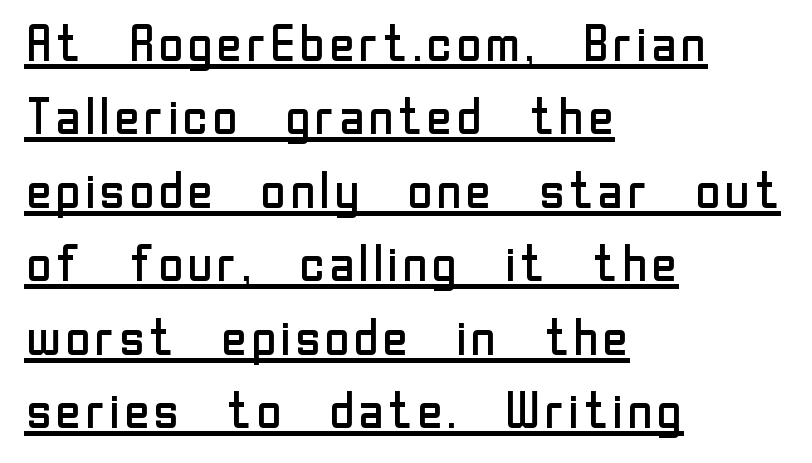
The image shows 50 px regular-weight sans-serif type, upright; set left-aligned, normal line spacing (1.47x), normal letter spacing, underlined; low stroke contrast and a medium x-height.
